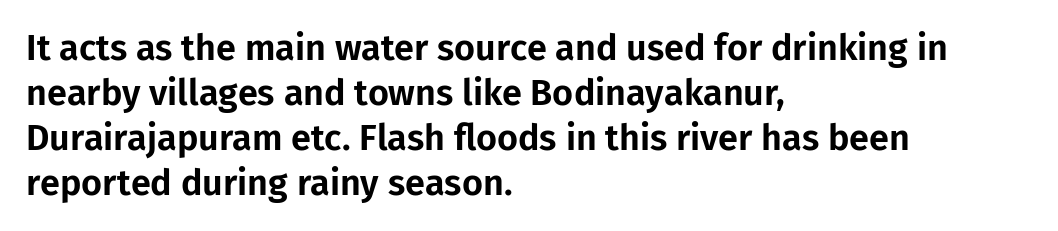
Q: Is the text italic (slanted)? A: No, it is upright.
Q: Is the typeface a serif or a sans-serif typeface? A: Sans-serif.
Q: Is the text underlined? A: No.
Q: How is the paragraph aligned? A: Left-aligned.
Q: Is the spacing between letters normal or unusually wide? A: Normal.
Q: Is the spacing between lines tight, normal or loose? A: Normal.
Q: Width (condensed, normal, or wide)? A: Normal.
Q: Stroke contrast? A: Low.
Q: x-height? A: Medium.
Q: Monospaced? A: No.
